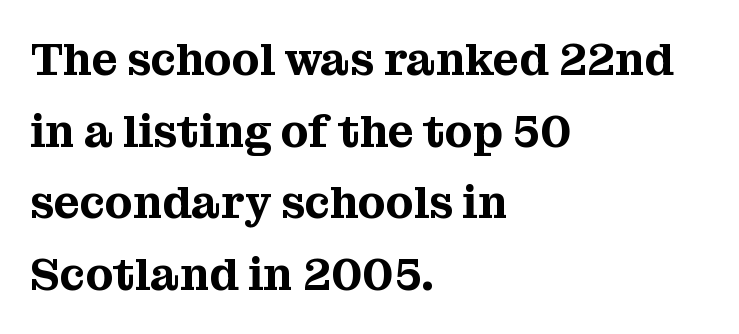
Just letters on the line, the space beneath them empty. This is the regular roman posture of the typeface. The compositor pushed each line to the left boundary. The horizontal fit of the characters is conventional and even. Students, observe: this is what conventionally led text looks like.
